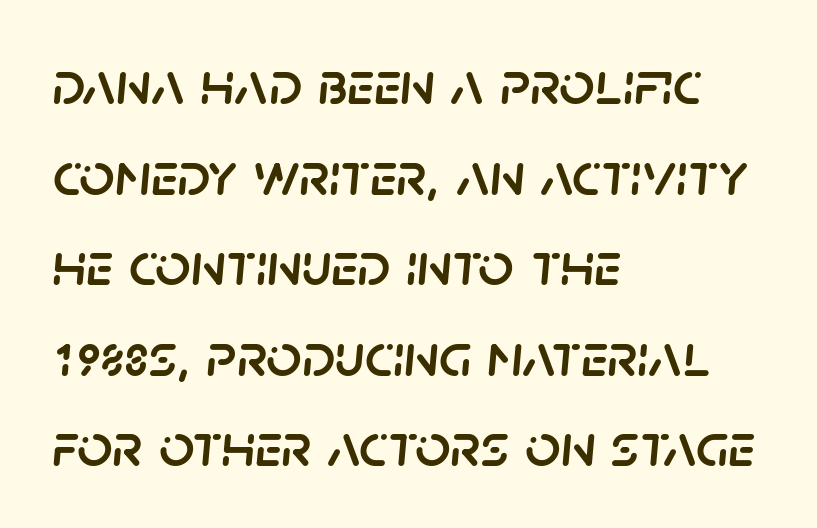
{"italic": "yes", "lean": "right", "slant_degrees": 5, "width": "normal", "stroke_contrast": "low", "x_height": "large", "monospaced": "no", "underline": "no", "align": "left", "line_spacing": "normal", "line_spacing_ratio": 1.46, "letter_spacing": "normal", "letter_spacing_em": 0.0, "glyph_px": 62}
